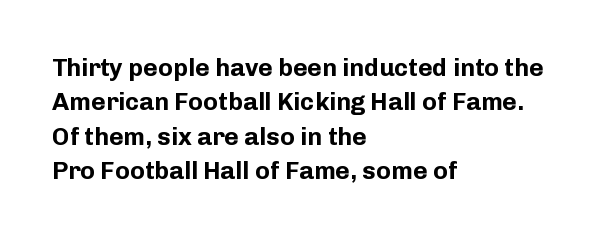
Q: Is the text bold? A: Yes.
Q: Is the text italic (slanted)? A: No, it is upright.
Q: Is the text underlined? A: No.
Q: How is the paragraph aligned? A: Left-aligned.
Q: Is the spacing between letters normal or unusually wide? A: Normal.
Q: Is the spacing between lines tight, normal or loose? A: Normal.
